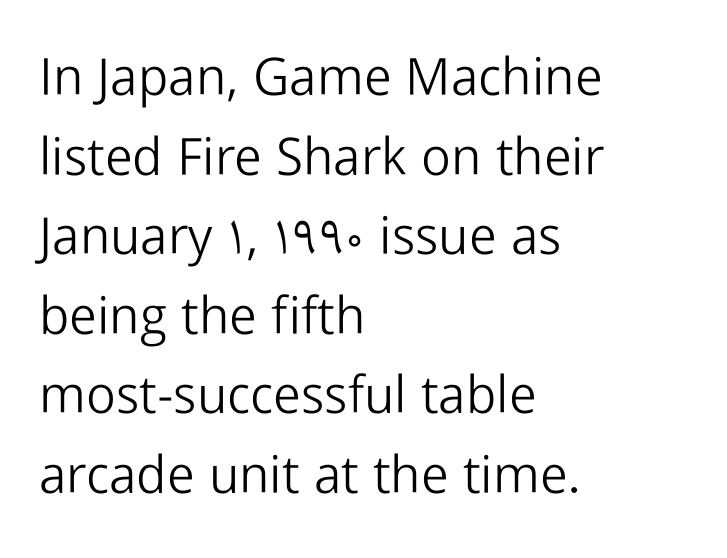
One glance says typical: line gaps are just what's usual. Where is the straight margin? On the left. The letterforms sit at book weight or below. Tall strokes in this sample are plumb rather than angled. Honestly, there is no underline to notice here at all. Typographically, this falls in the sans-serif category.
